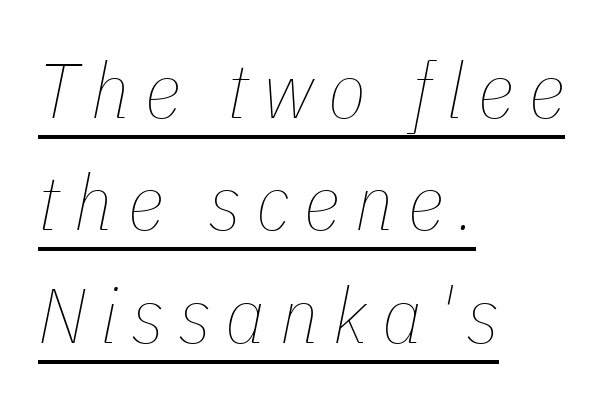
Q: Is the text bold? A: No.
Q: Is the text italic (slanted)? A: Yes, it leans right by about 11 degrees.
Q: Is the text underlined? A: Yes.
Q: How is the paragraph aligned? A: Left-aligned.
Q: Is the spacing between lines tight, normal or loose? A: Normal.
Q: Width (condensed, normal, or wide)? A: Condensed.
Q: Stroke contrast? A: Low.
Q: x-height? A: Medium.
Q: Monospaced? A: No.
